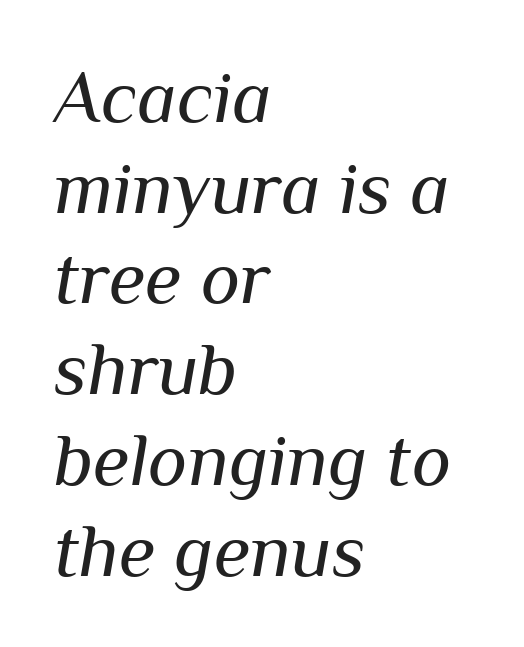
Q: Is the text bold? A: No.
Q: Is the text italic (slanted)? A: Yes, it leans right by about 10 degrees.
Q: Is the text underlined? A: No.
Q: How is the paragraph aligned? A: Left-aligned.
Q: Is the spacing between letters normal or unusually wide? A: Normal.
Q: Width (condensed, normal, or wide)? A: Normal.
Q: Stroke contrast? A: Medium.
Q: x-height? A: Medium.
Q: Monospaced? A: No.
